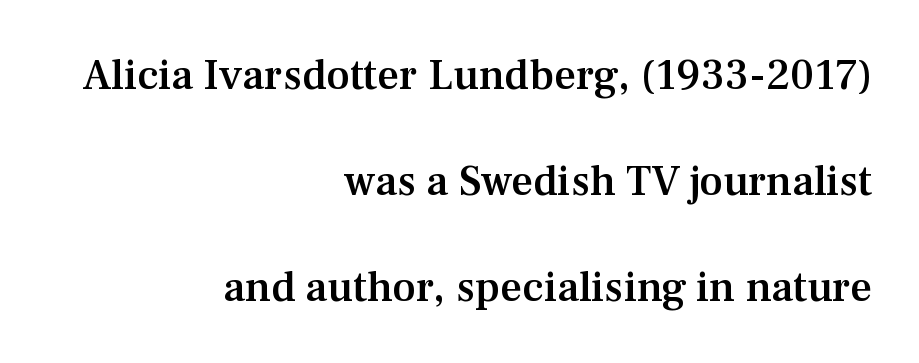
The image shows 43 px semibold serif type, upright; set right-aligned, loose line spacing (2.46x), normal letter spacing, not underlined; medium stroke contrast and a medium x-height.
